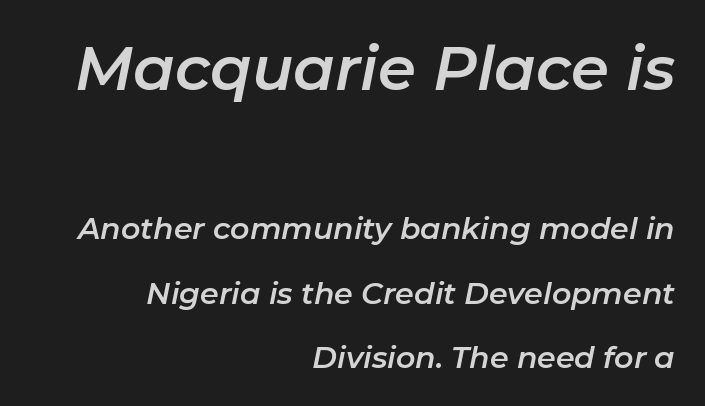
Q: Is the text italic (slanted)? A: Yes, it leans right by about 11 degrees.
Q: Is the text underlined? A: No.
Q: How is the paragraph aligned? A: Right-aligned.
Q: Is the spacing between letters normal or unusually wide? A: Normal.
Q: Is the spacing between lines tight, normal or loose? A: Loose.
Q: Which block of text is set in a larger size, the first (top) or the second (bottom)? A: The first (top) one.
Q: Width (condensed, normal, or wide)? A: Normal.
Q: Stroke contrast? A: Low.
Q: x-height? A: Medium.
Q: Monospaced? A: No.
